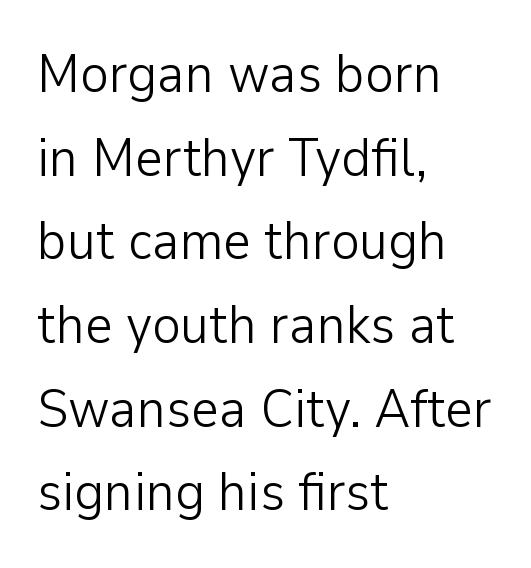
Ink coverage per letter is moderate at most. Each row of text sits above clean, open space. Leading matches the norm, producing a regular column. One-word summary of the alignment: left. Note the varied advance widths — an 'i' is clearly narrower than an 'm'. Posture: upright roman.
